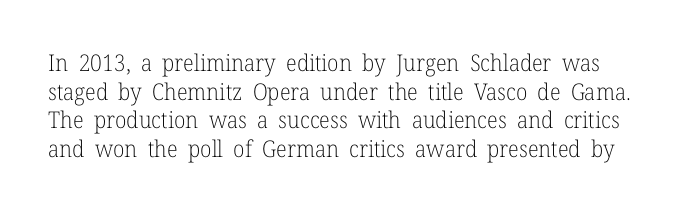
Q: Is the text bold? A: No.
Q: Is the text italic (slanted)? A: No, it is upright.
Q: Is the text underlined? A: No.
Q: Is the spacing between letters normal or unusually wide? A: Normal.
Q: Is the spacing between lines tight, normal or loose? A: Normal.
